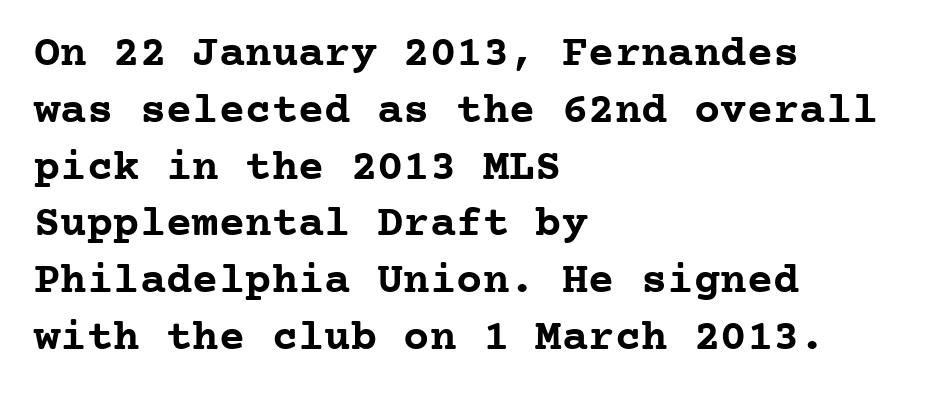
A dark, heavy texture on the line: the type is bold. Standard letterfit; no display-style spreading of the glyphs. Type style note: has serifs. The passage shown is typed in a monospace face where columns stay perfectly aligned. This rendering features lettering with no underline. A typesetter would call this leading conventional body-copy spacing.
